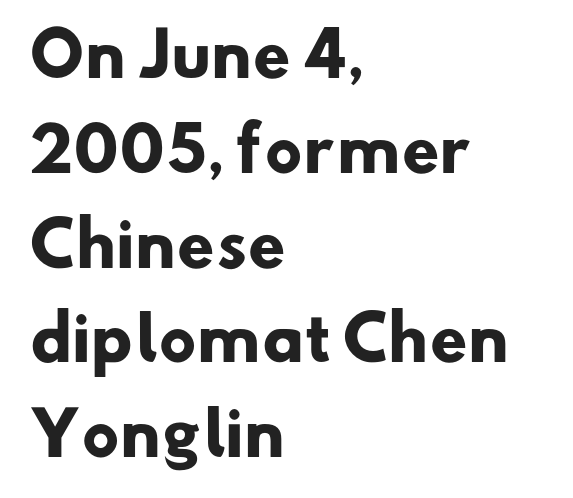
{"serif": "no", "bold": "yes", "weight": "heavy", "width": "normal", "stroke_contrast": "low", "x_height": "small", "monospaced": "no", "underline": "no", "align": "left", "line_spacing": "normal", "line_spacing_ratio": 1.58, "letter_spacing": "normal", "letter_spacing_em": 0.0, "glyph_px": 60}
